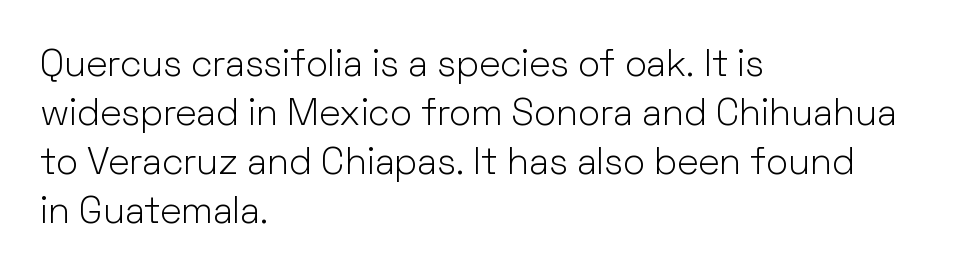
Each letter keeps its own natural width here, so spacing adapts to shape. Tracking here is standard; glyphs follow each other at the usual distance. Is the stroke heavy? The answer is a plain regular-or-lighter. Notice how the passage keeps a crisp vertical edge on the left only. How would I describe the line gaps? Plain and ordinary. Nope, no serifs anywhere on these letters.
